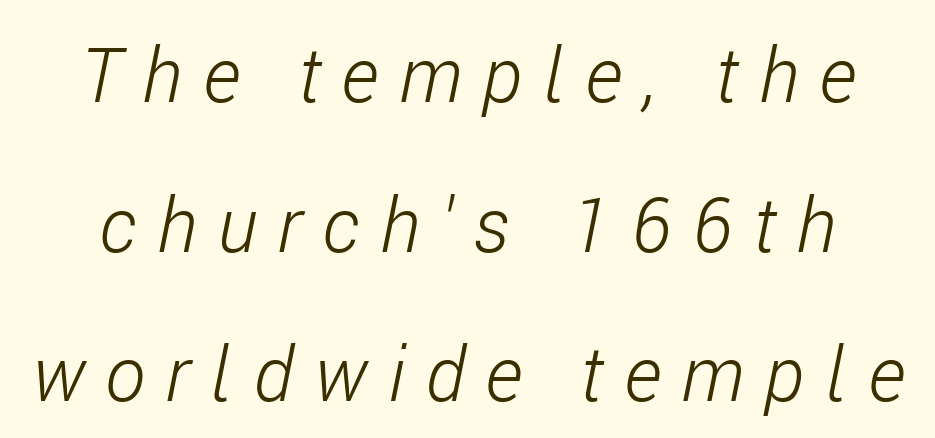
The image shows 76 px light, condensed type, italic (leaning right); set loose line spacing (1.97x), unusually wide letter spacing (+0.27 em), not underlined; low stroke contrast and a medium x-height.
